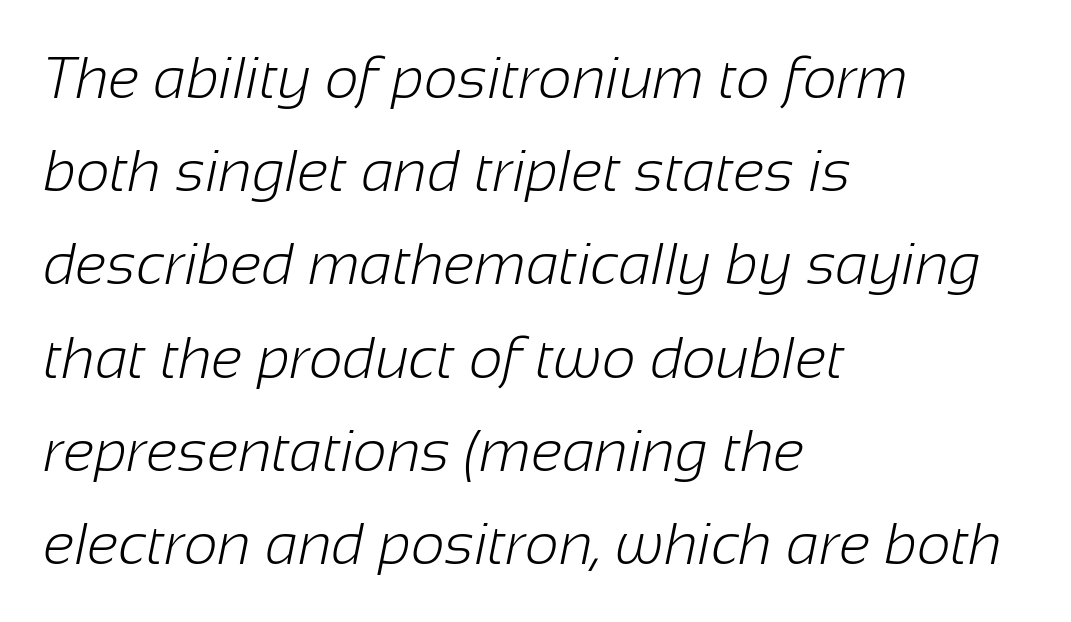
Q: Is the text bold? A: No.
Q: Is the typeface a serif or a sans-serif typeface? A: Sans-serif.
Q: Is the text underlined? A: No.
Q: How is the paragraph aligned? A: Left-aligned.
Q: Is the spacing between letters normal or unusually wide? A: Normal.
Q: Is the spacing between lines tight, normal or loose? A: Normal.
Q: Width (condensed, normal, or wide)? A: Normal.
Q: Stroke contrast? A: Low.
Q: x-height? A: Medium.
Q: Monospaced? A: No.
